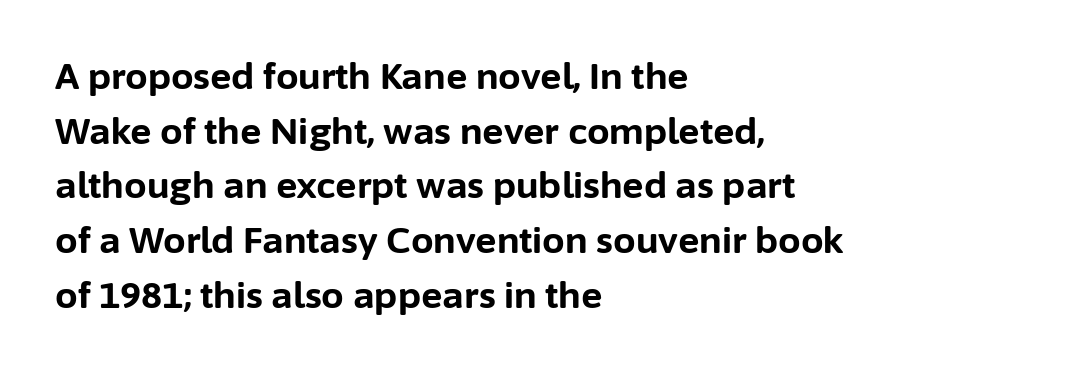
A student would call this left alignment; a typographer would say flush left, rag right. This sample has the flowing, uneven cadence of proportional lettering. The leading is moderate, giving the passage an even texture. The passage shown has conventional tracking throughout. Rendered with straight, roman letterforms.
